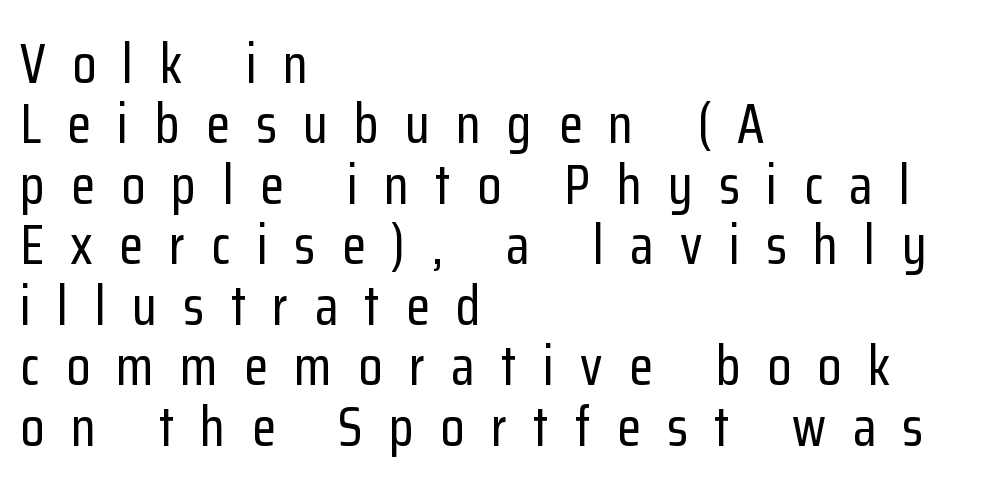
Q: Is the text italic (slanted)? A: No, it is upright.
Q: Is the typeface a serif or a sans-serif typeface? A: Sans-serif.
Q: Is the text underlined? A: No.
Q: How is the paragraph aligned? A: Left-aligned.
Q: Is the spacing between letters normal or unusually wide? A: Unusually wide.
Q: Is the spacing between lines tight, normal or loose? A: Tight.
Q: Width (condensed, normal, or wide)? A: Condensed.
Q: Stroke contrast? A: Low.
Q: x-height? A: Medium.
Q: Monospaced? A: No.
